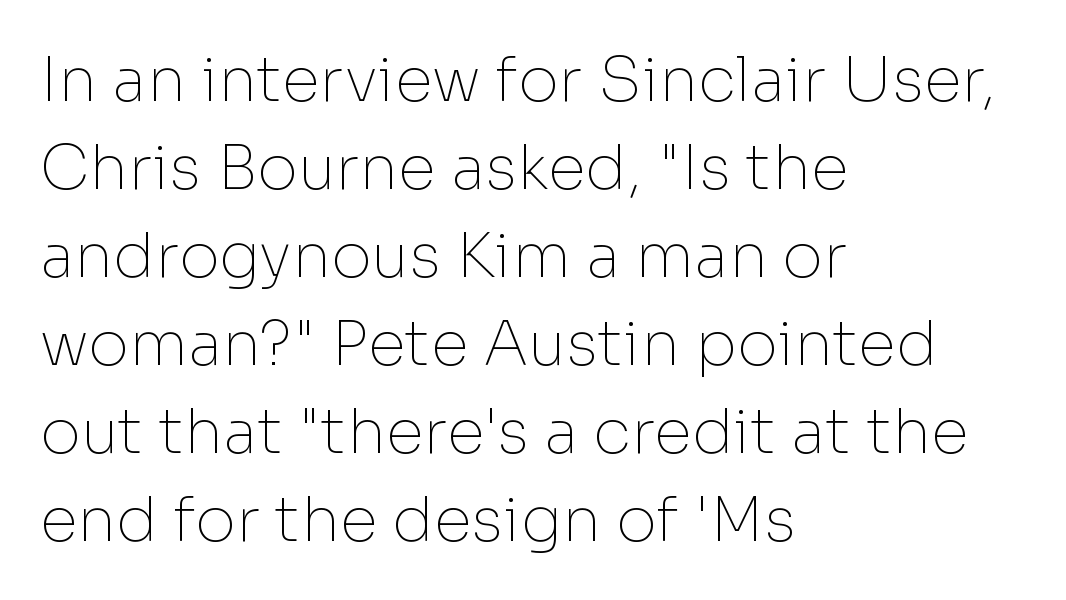
{"serif": "no", "italic": "no", "bold": "no", "weight": "thin", "width": "normal", "stroke_contrast": "low", "x_height": "medium", "monospaced": "no", "underline": "no", "align": "left", "line_spacing": "normal", "line_spacing_ratio": 1.42, "letter_spacing": "normal", "letter_spacing_em": 0.0, "glyph_px": 62}
